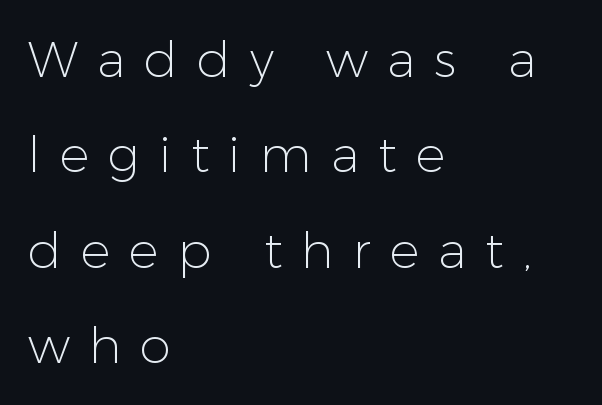
The text was rendered using a sans face with plain stroke endings. The font is comparable to plain body text, perhaps lighter. You could fit nearly another row in the gap between these rows. Do the characters align in a grid? No, the font is proportional. The text block is weighted toward the left margin, trailing off unevenly rightward.
